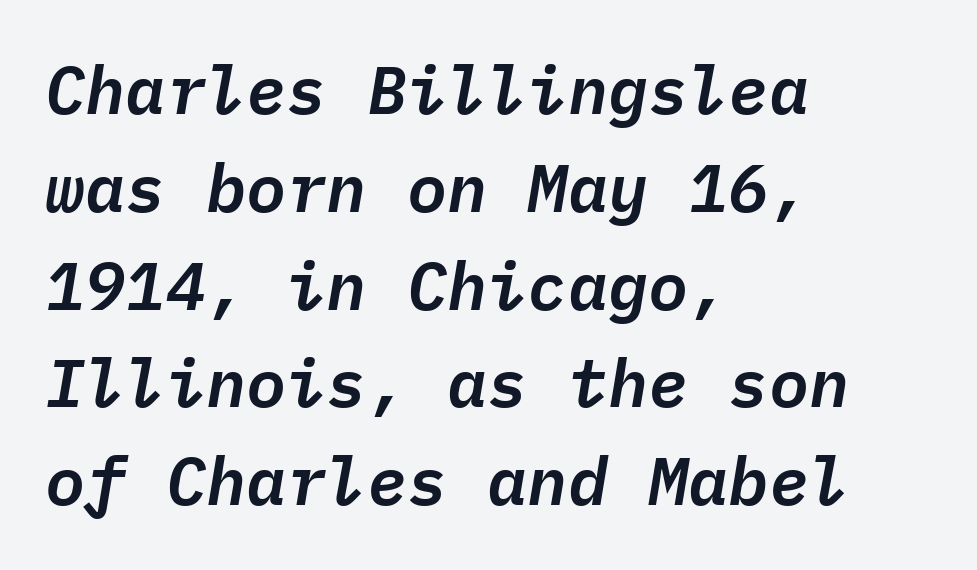
Q: Is the text italic (slanted)? A: Yes, it leans right by about 9 degrees.
Q: Is the text underlined? A: No.
Q: How is the paragraph aligned? A: Left-aligned.
Q: Is the spacing between letters normal or unusually wide? A: Normal.
Q: Is the spacing between lines tight, normal or loose? A: Normal.
Q: Width (condensed, normal, or wide)? A: Normal.
Q: Stroke contrast? A: Low.
Q: x-height? A: Medium.
Q: Monospaced? A: Yes.
